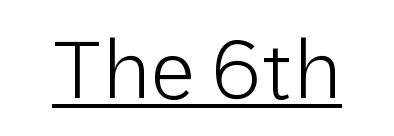
{"serif": "no", "italic": "no", "bold": "no", "weight": "light", "width": "normal", "stroke_contrast": "low", "x_height": "medium", "monospaced": "no", "underline": "yes", "letter_spacing": "normal", "letter_spacing_em": 0.0, "glyph_px": 80}
